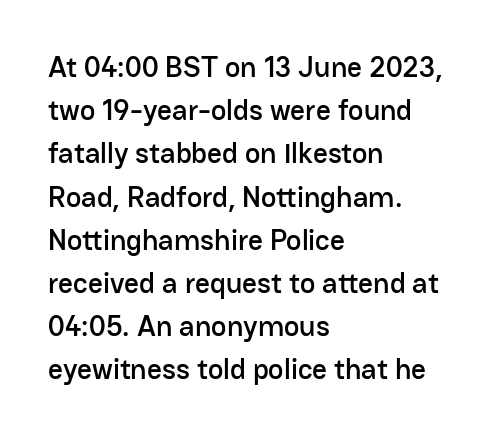
The image shows 29 px sans-serif type, upright; set left-aligned, normal line spacing (1.49x), normal letter spacing, not underlined; low stroke contrast and a medium x-height.
